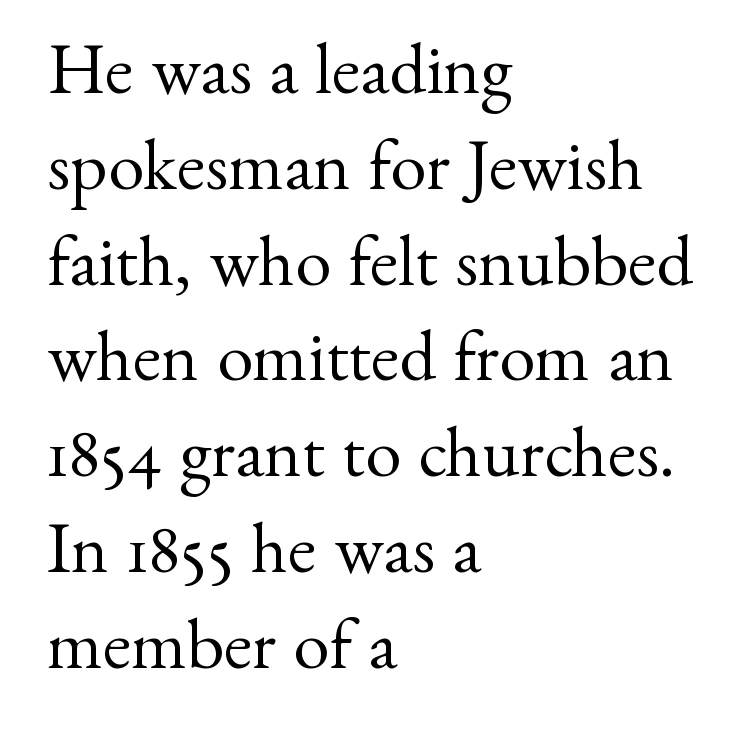
Q: Is the text bold? A: No.
Q: Is the text italic (slanted)? A: No, it is upright.
Q: Is the typeface a serif or a sans-serif typeface? A: Serif.
Q: Is the text underlined? A: No.
Q: How is the paragraph aligned? A: Left-aligned.
Q: Is the spacing between letters normal or unusually wide? A: Normal.
Q: Is the spacing between lines tight, normal or loose? A: Normal.
Q: Width (condensed, normal, or wide)? A: Normal.
Q: Stroke contrast? A: Medium.
Q: x-height? A: Small.
Q: Monospaced? A: No.
